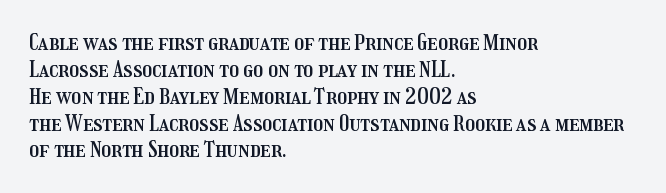
The image shows 22 px text type, upright; set left-aligned, line spacing 1.22x, normal letter spacing, not underlined.
